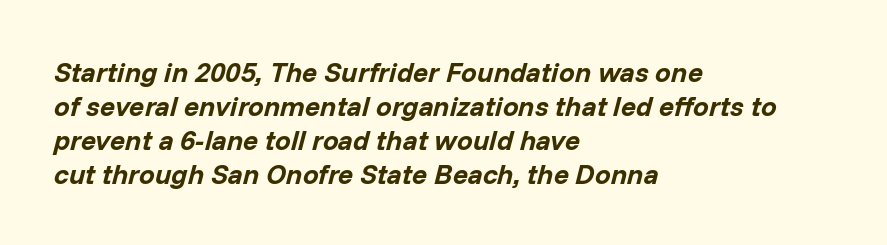
The image shows 28 px bold type, italic (leaning right); set left-aligned, line spacing 1.21x, normal letter spacing, not underlined; low stroke contrast and a medium x-height.
